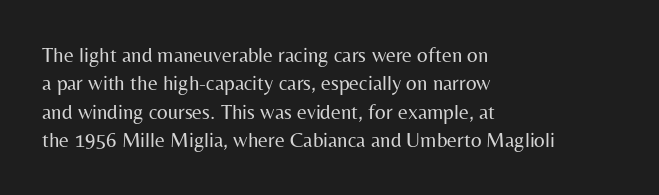
The image shows 21 px text type, upright; set left-aligned, normal line spacing (1.35x), normal letter spacing, not underlined.
